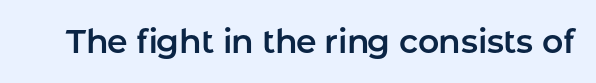
Is the letter spacing exaggerated? No — it looks like the ordinary default. A clean baseline with only descenders dipping below it. Is this a sans? Yes — the strokes have no serifs. Character widths vary here, with narrow letters taking less room than wide ones. Unlike italic type, these characters show no tilt at all.
